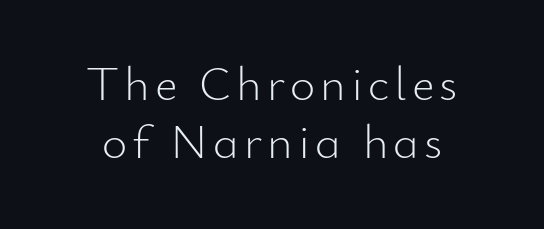
Q: Is the text bold? A: No.
Q: Is the text italic (slanted)? A: No, it is upright.
Q: Is the typeface a serif or a sans-serif typeface? A: Sans-serif.
Q: Is the text underlined? A: No.
Q: Width (condensed, normal, or wide)? A: Normal.
Q: Stroke contrast? A: Low.
Q: x-height? A: Small.
Q: Monospaced? A: No.
